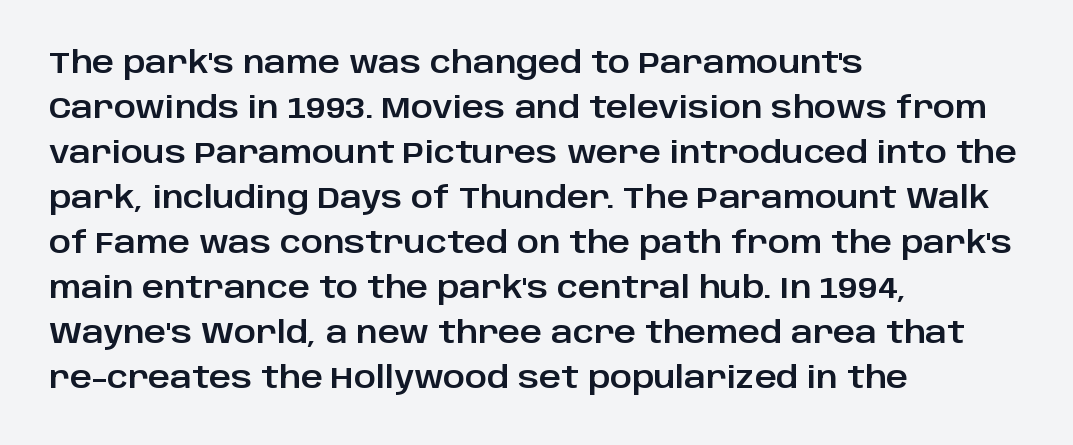
{"serif": "no", "italic": "no", "width": "normal", "stroke_contrast": "low", "x_height": "large", "monospaced": "no", "underline": "no", "align": "left", "line_spacing": "normal", "line_spacing_ratio": 1.5, "letter_spacing": "normal", "letter_spacing_em": 0.0, "glyph_px": 30}
